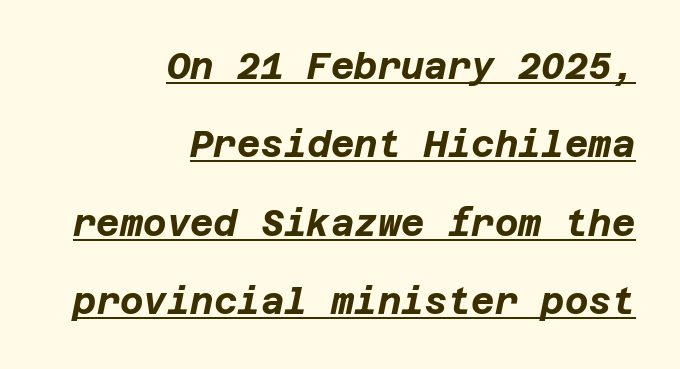
The image shows 36 px bold type, italic (leaning right); set right-aligned, loose line spacing (2.18x), normal letter spacing, underlined; low stroke contrast and a large x-height.
